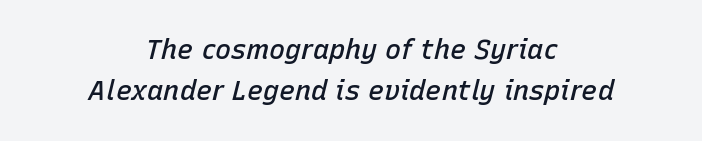
The image shows 27 px text type, italic (leaning right); set centered, normal line spacing (1.52x), normal letter spacing, not underlined.
